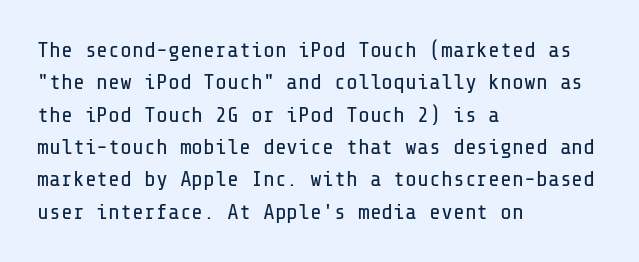
Does extra space separate the letters? No, they use regular spacing. Compared with a typical body face, this is equally light or lighter still. Casual observation: everything's shoved over to the left. This sample keeps an unexceptional amount of space between lines.
